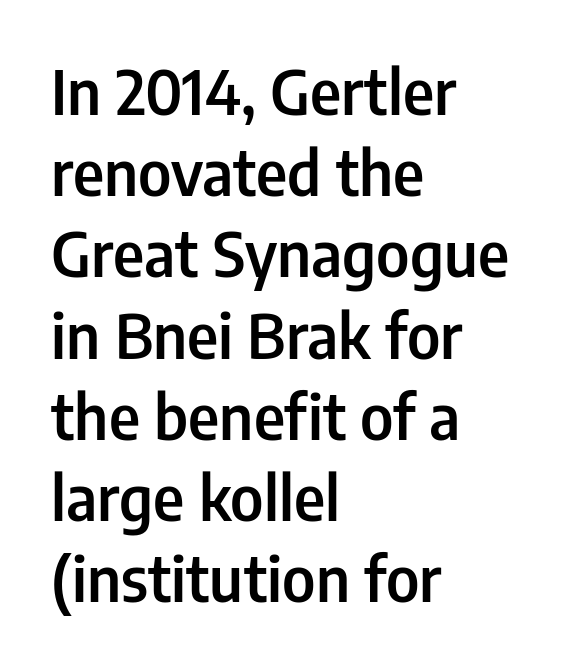
{"serif": "no", "italic": "no", "bold": "semi", "weight": "semibold", "width": "condensed", "stroke_contrast": "low", "x_height": "medium", "monospaced": "no", "underline": "no", "align": "left", "line_spacing": "normal", "line_spacing_ratio": 1.31, "letter_spacing": "normal", "letter_spacing_em": 0.0, "glyph_px": 62}
